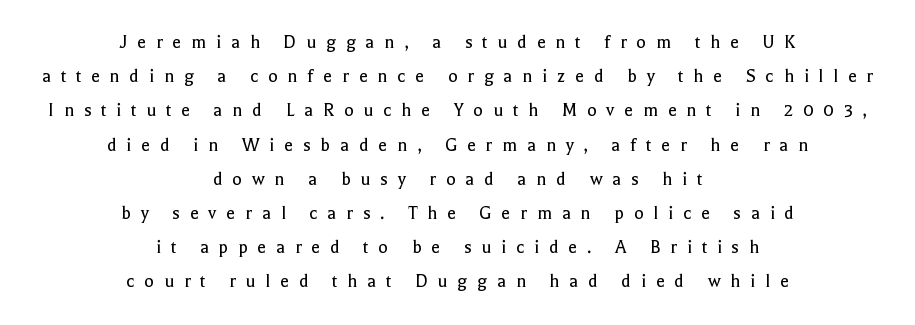
Q: Is the text bold? A: No.
Q: Is the text italic (slanted)? A: No, it is upright.
Q: Is the text underlined? A: No.
Q: How is the paragraph aligned? A: Centered.
Q: Is the spacing between letters normal or unusually wide? A: Unusually wide.
